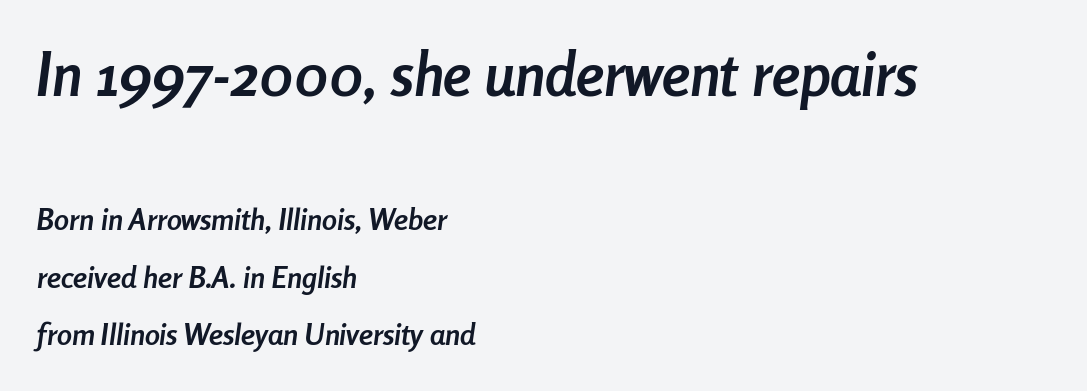
Bold? Absolutely — the strokes are thick and heavy. Vertical spacing — loose. Every row of glyphs begins at an identical x-position on the left. Letter spacing: default. Large over small — that's the arrangement of the two blocks here. The passage shown is not underscored anywhere.
